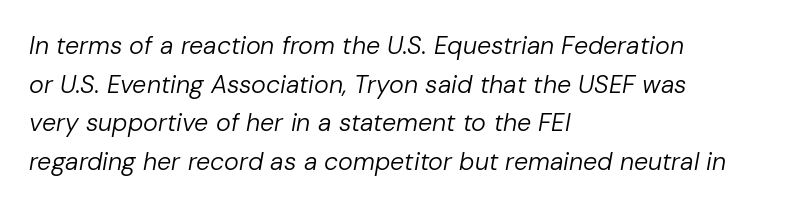
{"italic": "yes", "lean": "right", "slant_degrees": 10, "bold": "no", "underline": "no", "align": "left", "line_spacing": "normal", "line_spacing_ratio": 1.55, "letter_spacing": "normal", "letter_spacing_em": 0.0, "glyph_px": 25}
